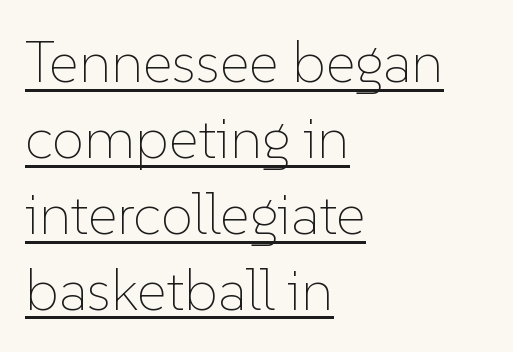
Somebody hit Ctrl+U on this one — the words are underlined. The typography opts for an upright posture over an oblique one. Vertically, the passage feels balanced, rows spaced as you'd expect. Do the characters align in a grid? No, the font is proportional. Weight: regular or lighter. The rendering keeps characters at their native spacing.
